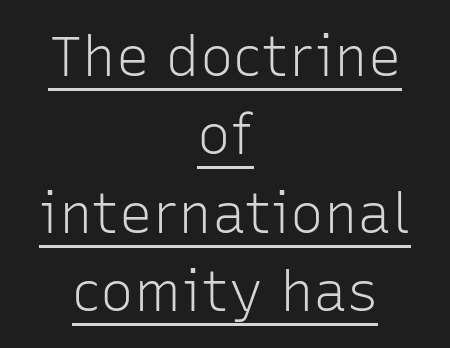
{"serif": "no", "italic": "no", "bold": "no", "weight": "light", "width": "normal", "stroke_contrast": "low", "x_height": "medium", "monospaced": "no", "underline": "yes", "align": "center", "line_spacing": "normal", "line_spacing_ratio": 1.4, "letter_spacing": "normal", "letter_spacing_em": 0.0, "glyph_px": 56}
